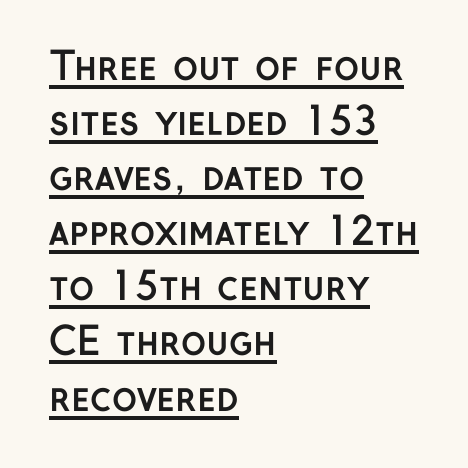
The ragged edge is on the right, which tells us the setting is flush left. You could not count columns in this text — the font is proportionally spaced. Underlined type. Regarding leading, the lines here are spaced in the standard way. Words appear dense and cohesive because spacing is normal.
